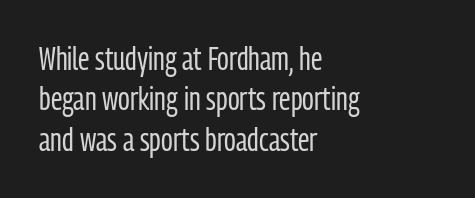
{"serif": "no", "italic": "no", "bold": "no", "weight": "regular", "width": "condensed", "stroke_contrast": "low", "x_height": "medium", "monospaced": "no", "underline": "no", "align": "left", "line_spacing": "normal", "line_spacing_ratio": 1.26, "letter_spacing": "normal", "letter_spacing_em": 0.0, "glyph_px": 32}
